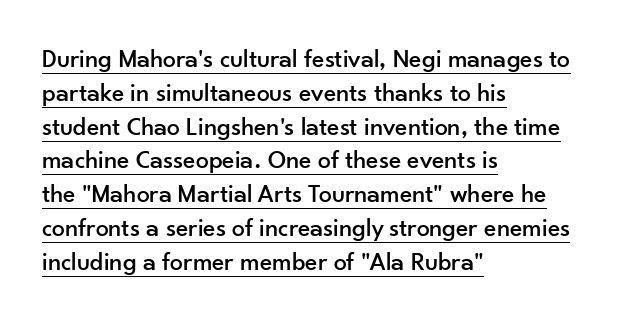
Q: Is the text italic (slanted)? A: No, it is upright.
Q: Is the text underlined? A: Yes.
Q: How is the paragraph aligned? A: Left-aligned.
Q: Is the spacing between letters normal or unusually wide? A: Normal.
Q: Is the spacing between lines tight, normal or loose? A: Normal.
